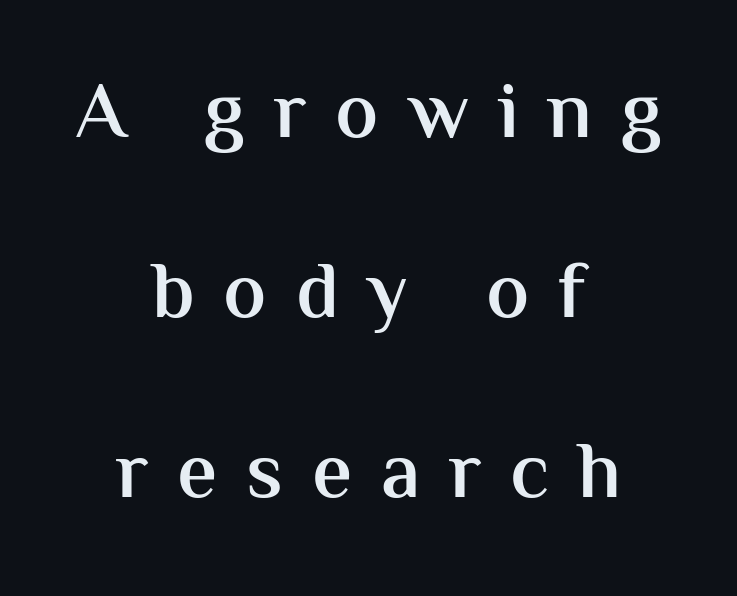
The rendering uses natural spacing where letterforms have individual widths. Typographically, this falls in the sans-serif category. In terms of weight, the rendering is demibold, just under bold. Look at the tracking — it's clearly loosened, letters drifting apart. Descenders are the only things crossing below the line. The line-height multiplier appears high, well above default.
